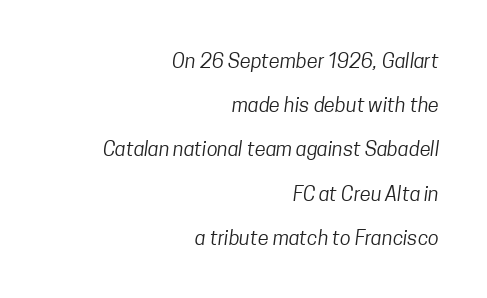
If you drew a ruler down the right edge, every line would touch it. Stems and bowls with no extra thickness — not bold. Characters follow at the spacing the type designer built in. Any mark beneath the type? The region is blank.
